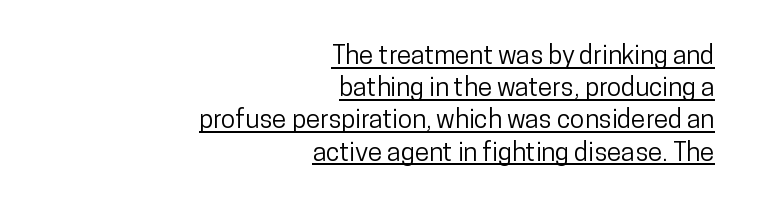
Q: Is the text italic (slanted)? A: No, it is upright.
Q: Is the text underlined? A: Yes.
Q: How is the paragraph aligned? A: Right-aligned.
Q: Is the spacing between letters normal or unusually wide? A: Normal.
